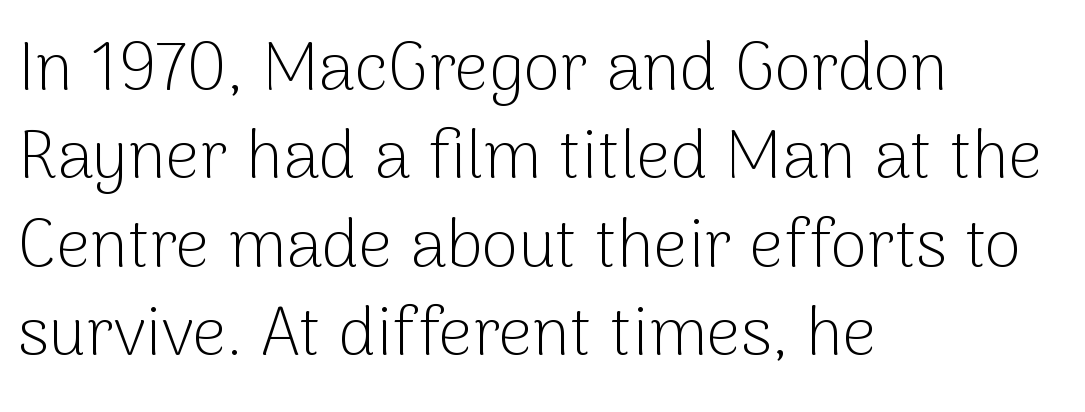
Q: Is the text bold? A: No.
Q: Is the text italic (slanted)? A: No, it is upright.
Q: Is the typeface a serif or a sans-serif typeface? A: Sans-serif.
Q: Is the text underlined? A: No.
Q: How is the paragraph aligned? A: Left-aligned.
Q: Is the spacing between letters normal or unusually wide? A: Normal.
Q: Is the spacing between lines tight, normal or loose? A: Normal.
Q: Width (condensed, normal, or wide)? A: Normal.
Q: Stroke contrast? A: Low.
Q: x-height? A: Medium.
Q: Monospaced? A: No.
